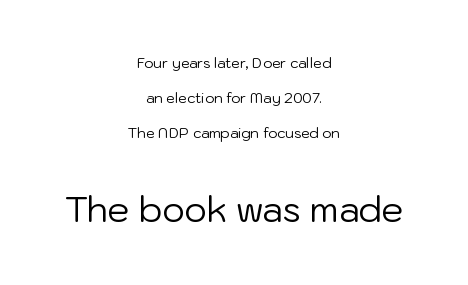
The horizontal fit of the characters is conventional and even. The space between consecutive lines is lavish. Rendered with straight, roman letterforms. Both edges are ragged and mirror each other, which tells us the setting is centered.
